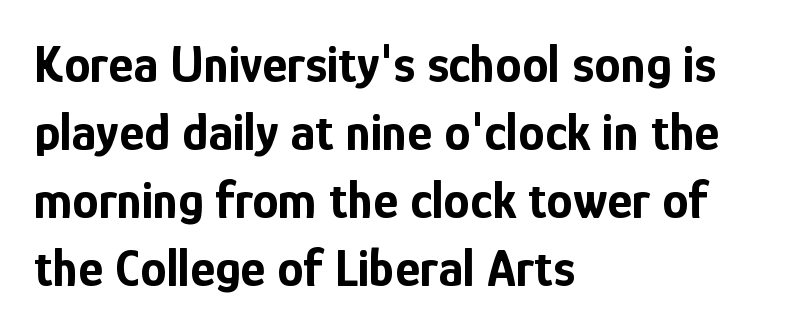
{"serif": "no", "italic": "no", "bold": "yes", "weight": "bold", "width": "condensed", "stroke_contrast": "low", "x_height": "medium", "monospaced": "no", "underline": "no", "align": "left", "line_spacing": "normal", "line_spacing_ratio": 1.28, "letter_spacing": "normal", "letter_spacing_em": 0.0, "glyph_px": 53}
